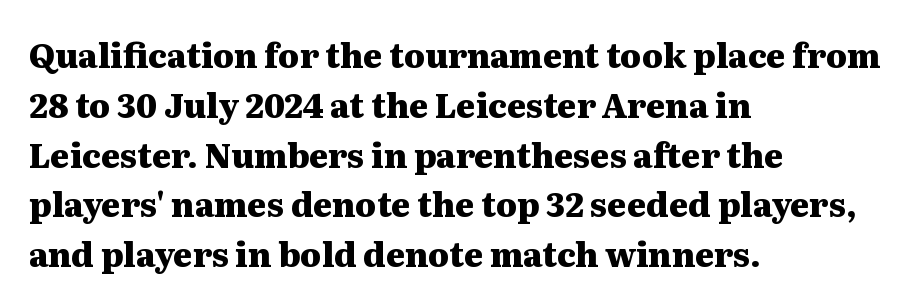
Underlining? Definitely not there. Every letter is thick-stroked: bold, no question. This rendering leaves character spacing at its baseline value. The setting favours the left margin, as ordinary paragraphs usually do. Vertically, the passage feels balanced, rows spaced as you'd expect.
